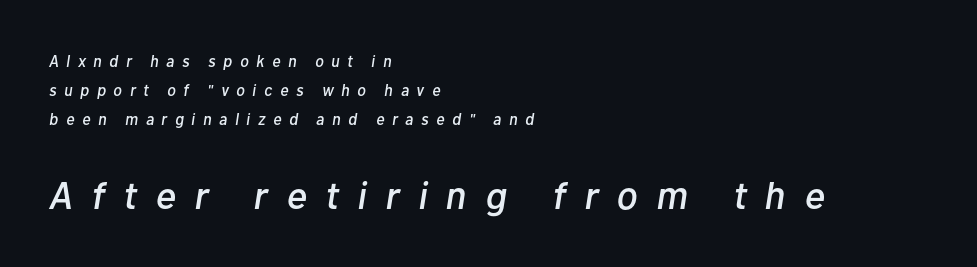
{"italic": "yes", "lean": "right", "slant_degrees": 10, "width": "normal", "stroke_contrast": "low", "x_height": "medium", "monospaced": "no", "underline": "no", "align": "left", "line_spacing_ratio": 1.8, "letter_spacing": "wide", "letter_spacing_em": 0.48, "larger_block": "second", "size_ratio": 2.44, "glyph_px": 39}
